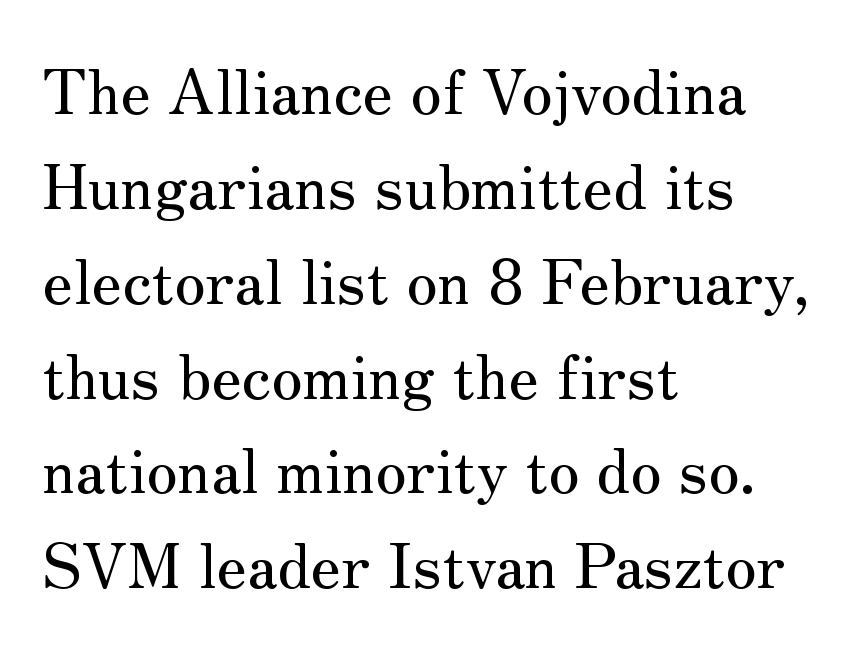
These lines are rendered in a variable-pitch font. Style check: upright. Regular leading. The text block is weighted toward the left margin, trailing off unevenly rightward. Are there feet on the stems? There are — it's a serif.
